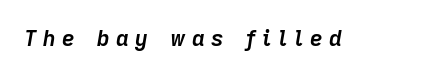
The image shows 22 px bold type, italic (leaning right); set unusually wide letter spacing (+0.29 em), not underlined.
